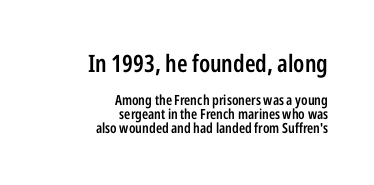
Q: Is the text bold? A: Semi-bold.
Q: Is the text italic (slanted)? A: No, it is upright.
Q: Is the text underlined? A: No.
Q: How is the paragraph aligned? A: Right-aligned.
Q: Is the spacing between letters normal or unusually wide? A: Normal.
Q: Is the spacing between lines tight, normal or loose? A: Tight.
Q: Which block of text is set in a larger size, the first (top) or the second (bottom)? A: The first (top) one.
